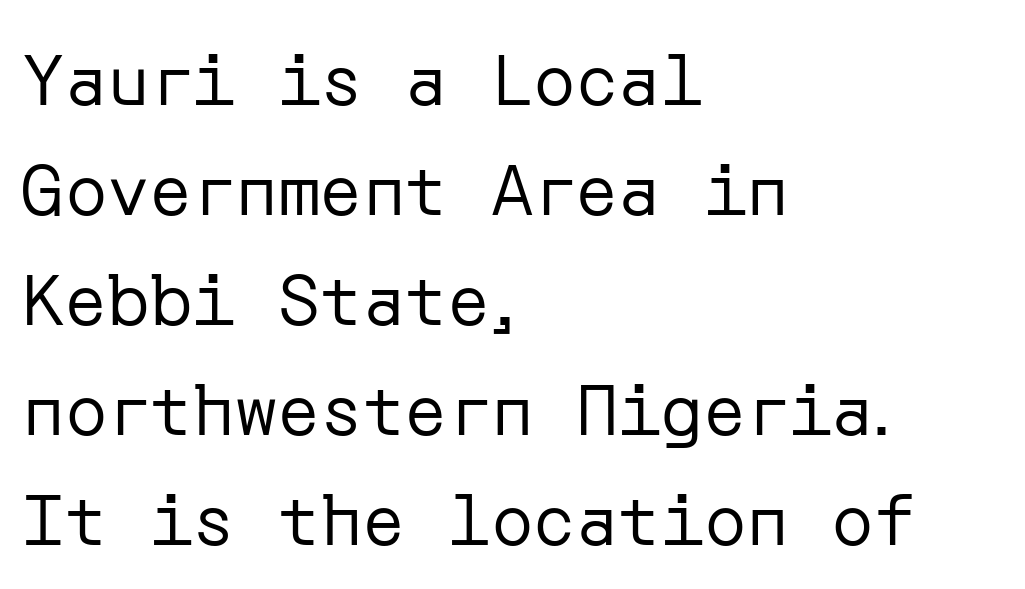
{"serif": "no", "italic": "no", "bold": "no", "weight": "regular", "width": "normal", "stroke_contrast": "low", "x_height": "medium", "underline": "no", "align": "left", "line_spacing": "normal", "line_spacing_ratio": 1.55, "letter_spacing": "normal", "letter_spacing_em": 0.0, "glyph_px": 71}
